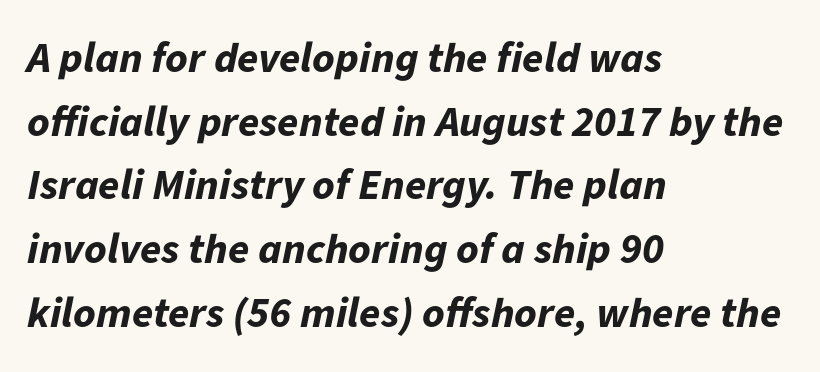
{"italic": "yes", "lean": "right", "slant_degrees": 11, "bold": "yes", "weight": "bold", "width": "normal", "stroke_contrast": "low", "x_height": "medium", "monospaced": "no", "underline": "no", "align": "left", "line_spacing": "normal", "line_spacing_ratio": 1.48, "letter_spacing": "normal", "letter_spacing_em": 0.0, "glyph_px": 43}
